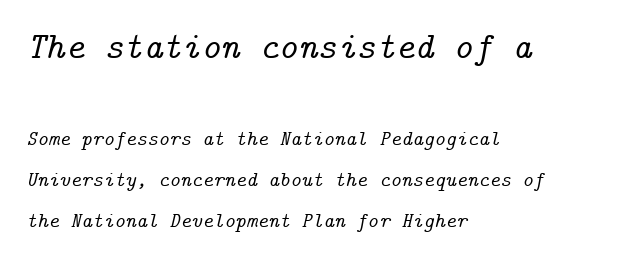
Letter spacing: default. In terms of posture, this sample is oblique. The text was rendered using a seriffed face with decorative stroke endings. This rendering features lettering with no underline. A great deal of white space separates one row of letters from the next.
